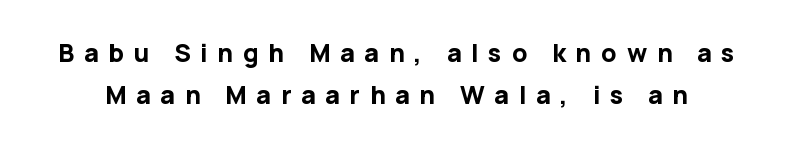
Glance below the letters and you will spot only blank space. Look at the tracking — it's clearly loosened, letters drifting apart. Is there much room between lines? A standard amount, neither cramped nor airy. These lines carry a lot of weight — the face is fully bold.
